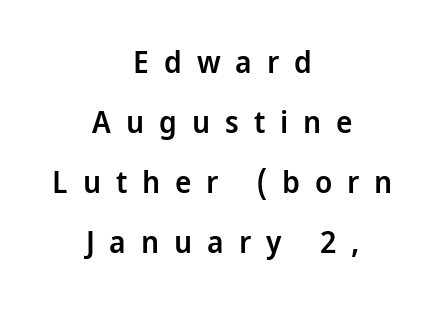
Characters follow at a spacing far wider than the type designer built in. Characters remain perfectly vertical along every line. In terms of leading, this rendering errs on the spacious side. Alignment: centered. Underline: absent. The letters advance in unequal steps, a hallmark of proportional type.
